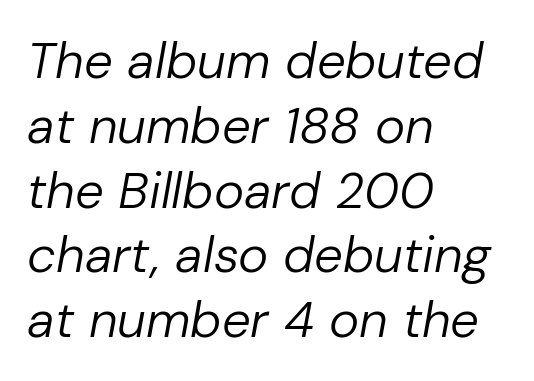
Q: Is the text bold? A: No.
Q: Is the text italic (slanted)? A: Yes, it leans right by about 10 degrees.
Q: Is the text underlined? A: No.
Q: How is the paragraph aligned? A: Left-aligned.
Q: Is the spacing between letters normal or unusually wide? A: Normal.
Q: Is the spacing between lines tight, normal or loose? A: Normal.
Q: Width (condensed, normal, or wide)? A: Normal.
Q: Stroke contrast? A: Low.
Q: x-height? A: Medium.
Q: Monospaced? A: No.
